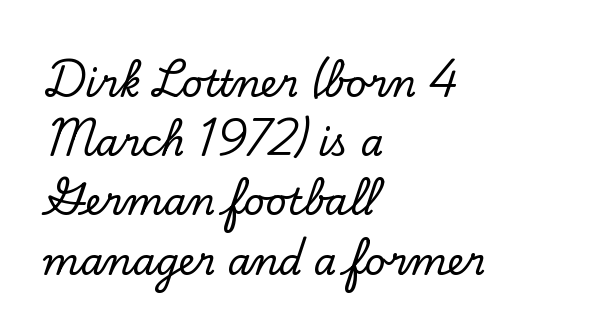
The image shows 37 px serif type; set left-aligned, normal line spacing (1.6x), normal letter spacing, not underlined; low stroke contrast and a small x-height.
